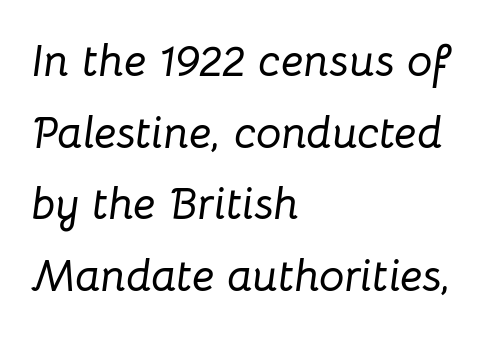
The image shows 45 px text type, italic (leaning right); set left-aligned, normal line spacing (1.59x), normal letter spacing, not underlined; low stroke contrast and a medium x-height.
